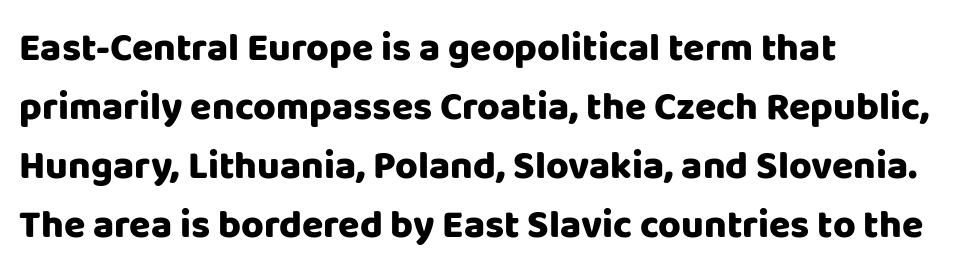
Layout note: lines flush left. The strip under each line holds only bare page. The line-height multiplier appears to be the usual default. How are the letters spaced? Ordinarily, with no added tracking. Varying glyph widths throughout — classic text-font behaviour. Unlike italic type, these characters show no tilt at all.
